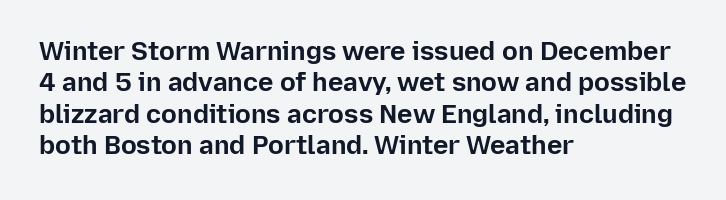
The image shows 26 px bold type, upright; set left-aligned, line spacing 1.21x, normal letter spacing, not underlined.
